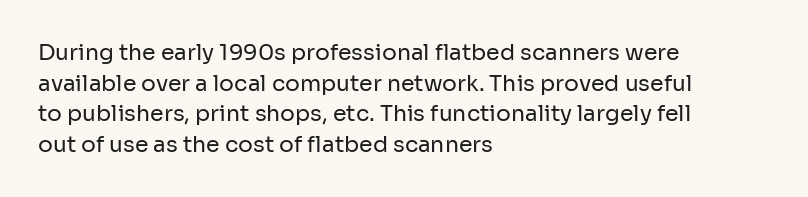
Q: Is the text bold? A: No.
Q: Is the text italic (slanted)? A: No, it is upright.
Q: Is the text underlined? A: No.
Q: How is the paragraph aligned? A: Left-aligned.
Q: Is the spacing between letters normal or unusually wide? A: Normal.
Q: Is the spacing between lines tight, normal or loose? A: Normal.
